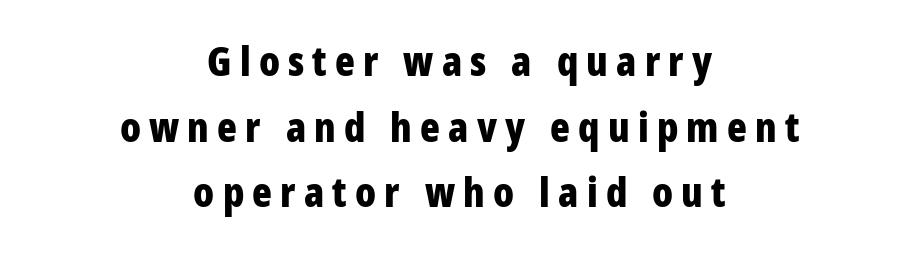
{"serif": "no", "italic": "no", "bold": "yes", "weight": "bold", "width": "condensed", "stroke_contrast": "low", "x_height": "large", "monospaced": "no", "underline": "no", "align": "center", "line_spacing": "normal", "line_spacing_ratio": 1.6, "letter_spacing": "wide", "letter_spacing_em": 0.2, "glyph_px": 41}
